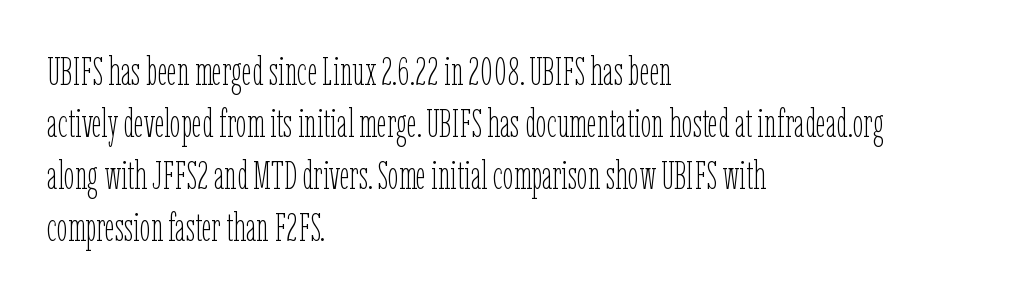
{"italic": "no", "bold": "no", "weight": "thin", "width": "condensed", "stroke_contrast": "low", "x_height": "medium", "monospaced": "no", "underline": "no", "align": "left", "line_spacing": "normal", "line_spacing_ratio": 1.33, "letter_spacing": "normal", "letter_spacing_em": 0.0, "glyph_px": 39}
